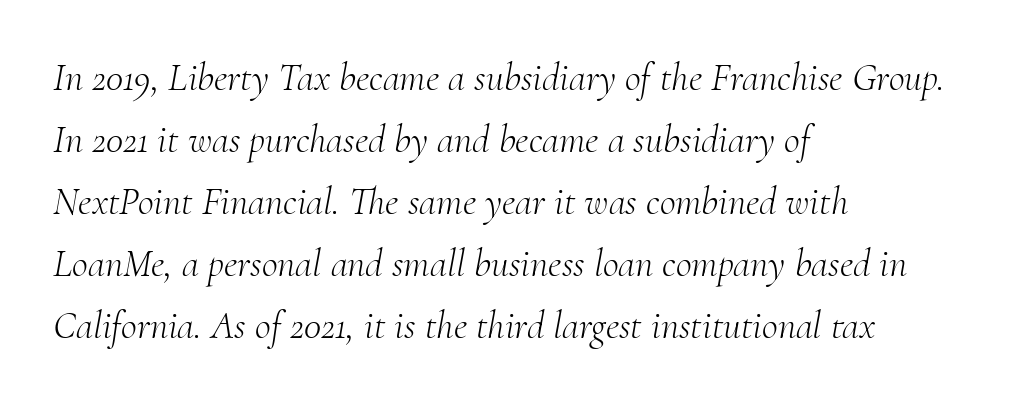
Any mark beneath the type? The region is blank. The lines in this sample share a left origin and differ only in where they stop. Varying glyph widths throughout — classic text-font behaviour. Regular leading. The line texture is even and compact thanks to regular tracking.
